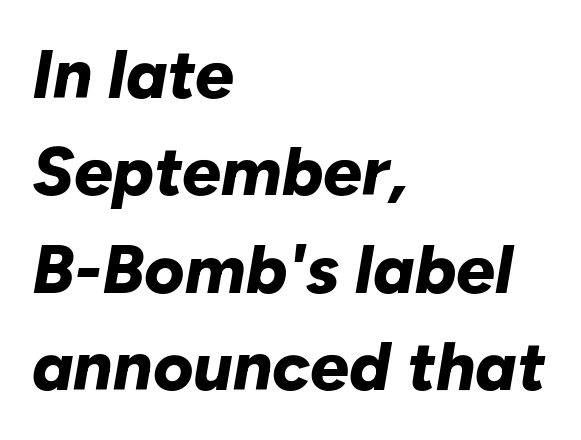
Q: Is the text bold? A: Yes.
Q: Is the text italic (slanted)? A: Yes, it leans right by about 10 degrees.
Q: Is the text underlined? A: No.
Q: How is the paragraph aligned? A: Left-aligned.
Q: Is the spacing between letters normal or unusually wide? A: Normal.
Q: Is the spacing between lines tight, normal or loose? A: Normal.
Q: Width (condensed, normal, or wide)? A: Normal.
Q: Stroke contrast? A: Low.
Q: x-height? A: Medium.
Q: Monospaced? A: No.
